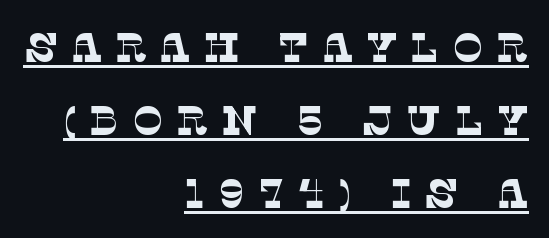
The image shows 41 px thin serif type; set right-aligned, line spacing 1.78x, unusually wide letter spacing (+0.31 em), underlined; low stroke contrast and a large x-height.
